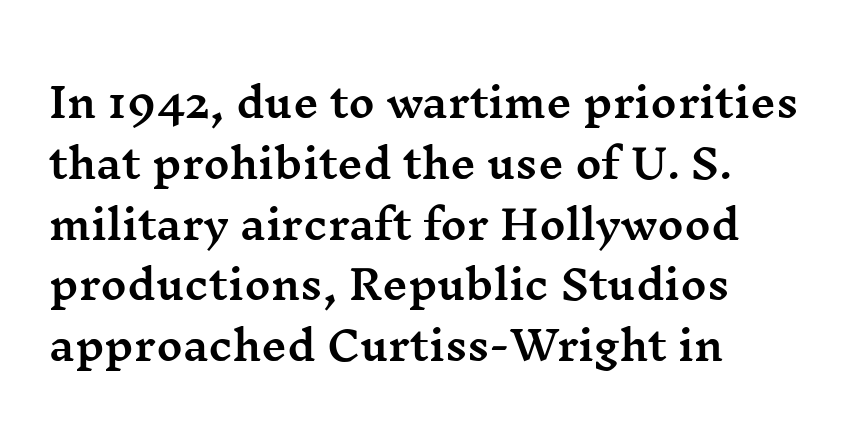
The image shows 40 px wide serif type, upright; set left-aligned, normal line spacing (1.52x), normal letter spacing, not underlined; medium stroke contrast and a medium x-height.
